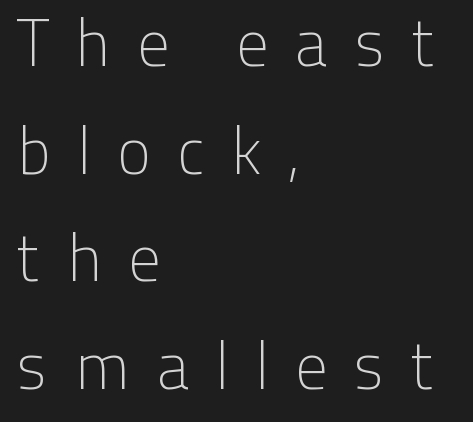
The image shows 66 px light sans-serif type, upright; set left-aligned, normal line spacing (1.63x), unusually wide letter spacing (+0.38 em), not underlined; low stroke contrast and a medium x-height.
